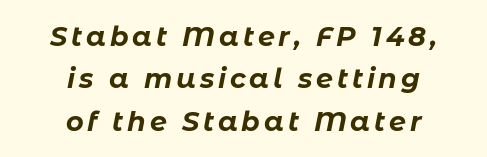
A normal amount of white space separates one row of letters from the next. Would a proofreader flag this as italicized? Yes. Letters rest on an invisible, unmarked baseline. Heavy, bold letterforms. A student would call this center alignment; a typographer would say set centered.
